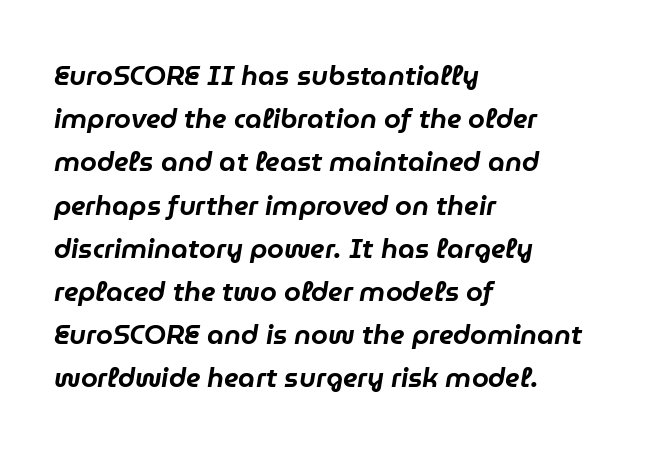
The image shows 27 px text type, italic (leaning right); set left-aligned, normal line spacing (1.6x), normal letter spacing, not underlined.
